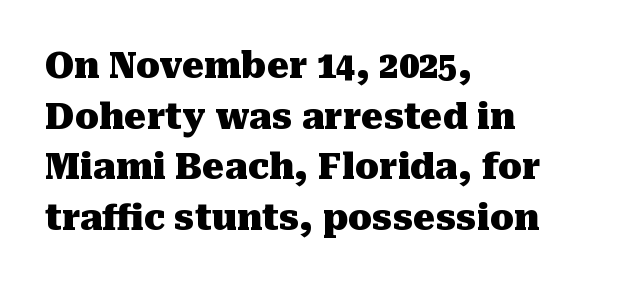
{"serif": "yes", "italic": "no", "bold": "yes", "weight": "heavy", "width": "normal", "stroke_contrast": "medium", "x_height": "medium", "monospaced": "no", "underline": "no", "align": "left", "line_spacing": "normal", "line_spacing_ratio": 1.45, "letter_spacing": "normal", "letter_spacing_em": 0.0, "glyph_px": 35}
